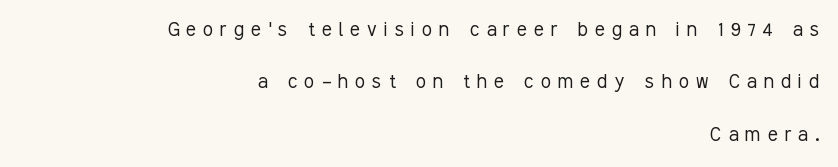
Notice how the passage keeps a crisp vertical edge on the right only. No letter is thick-stroked: the sample isn't bold. Short note: letters widely spaced. A great deal of white space separates one row of letters from the next. It's the straight-up-and-down kind of type.
